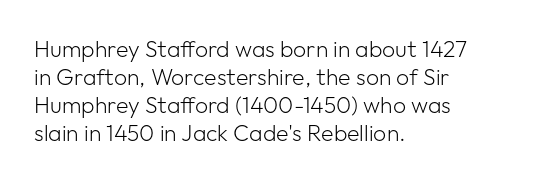
Every stem runs plumb, perpendicular to the baseline. Layout note: lines flush left. Decoration check: the copy has no underline. Short note: letters normally spaced.
